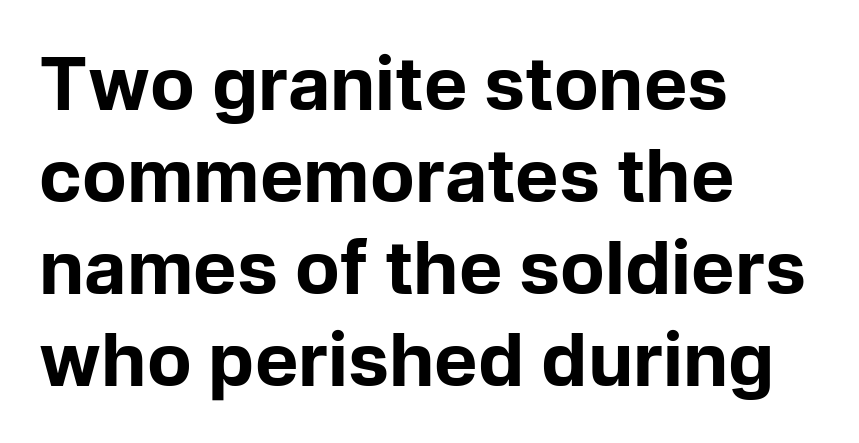
{"serif": "no", "italic": "no", "bold": "yes", "weight": "bold", "width": "normal", "stroke_contrast": "low", "x_height": "medium", "monospaced": "no", "underline": "no", "align": "left", "line_spacing": "normal", "line_spacing_ratio": 1.26, "letter_spacing": "normal", "letter_spacing_em": 0.0, "glyph_px": 73}
